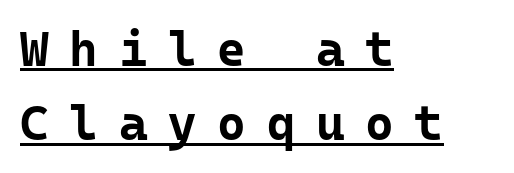
The image shows 49 px bold sans-serif type, upright, monospaced; set left-aligned, normal line spacing (1.52x), unusually wide letter spacing (+0.42 em), underlined; low stroke contrast and a medium x-height.
